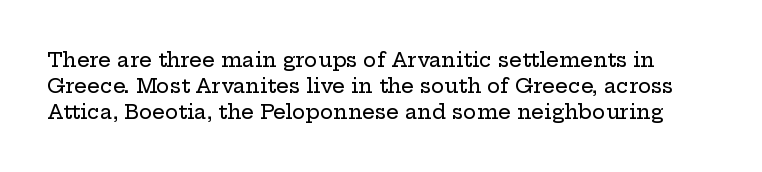
{"italic": "no", "underline": "no", "line_spacing": "normal", "line_spacing_ratio": 1.3, "letter_spacing": "normal", "letter_spacing_em": 0.0, "glyph_px": 20}
